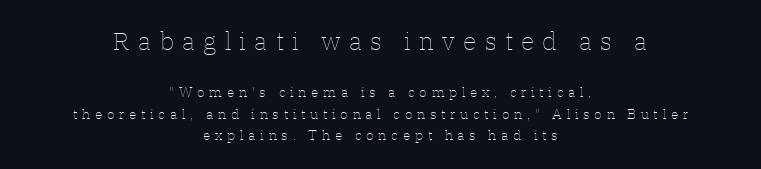
The image shows 25 px text type, upright; set centered, normal line spacing (1.53x), unusually wide letter spacing (+0.33 em), not underlined; the first (top) block is 1.79x larger.
